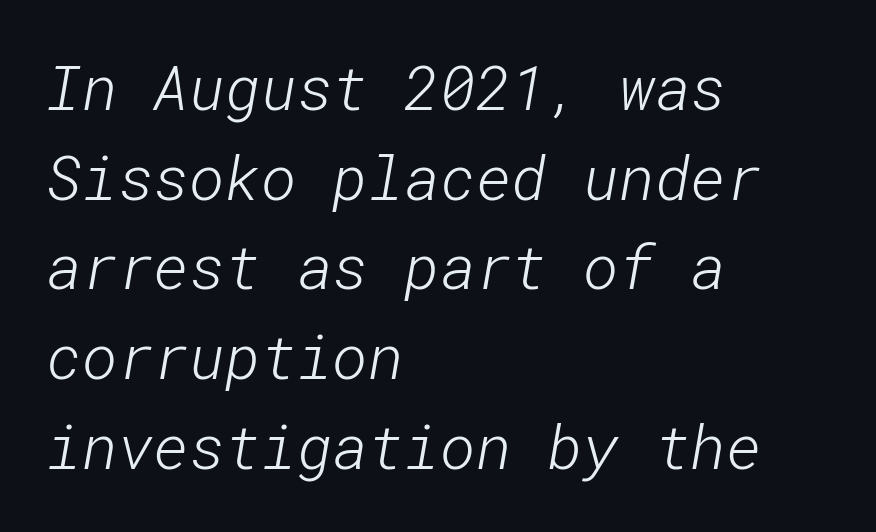
The image shows 61 px light sans-serif type; set left-aligned, normal line spacing (1.47x), normal letter spacing, not underlined; low stroke contrast and a medium x-height.
